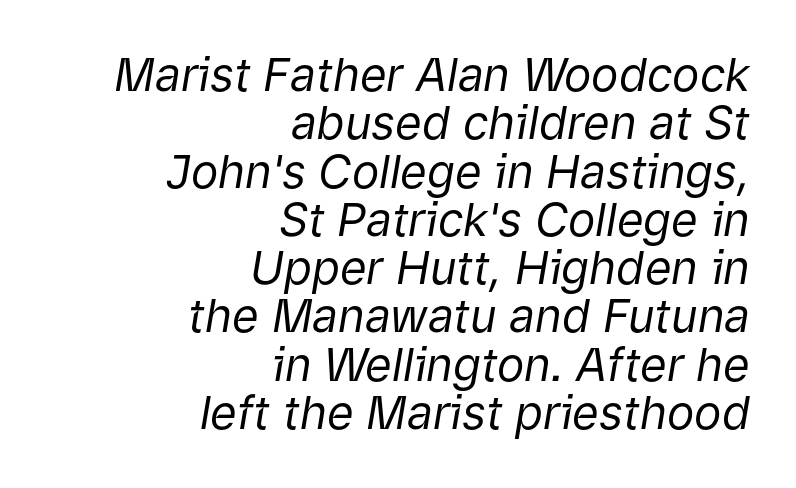
The image shows 46 px regular-weight type, italic (leaning right); set right-aligned, tight line spacing (1.05x), normal letter spacing, not underlined; low stroke contrast and a medium x-height.
